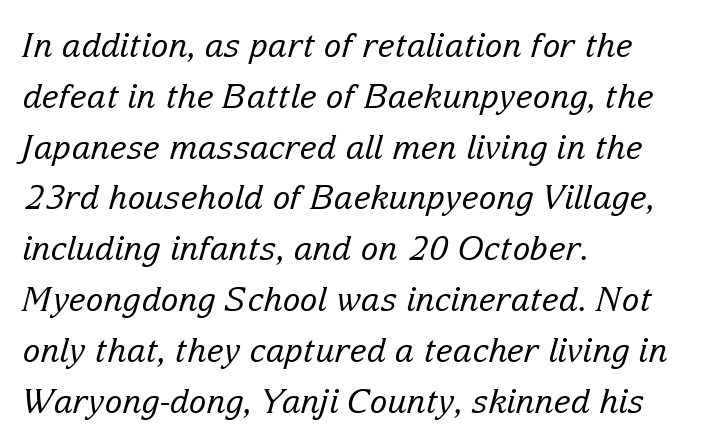
The image shows 33 px regular-weight serif type, italic (leaning right); set left-aligned, normal line spacing (1.54x), normal letter spacing, not underlined; low stroke contrast and a medium x-height.
